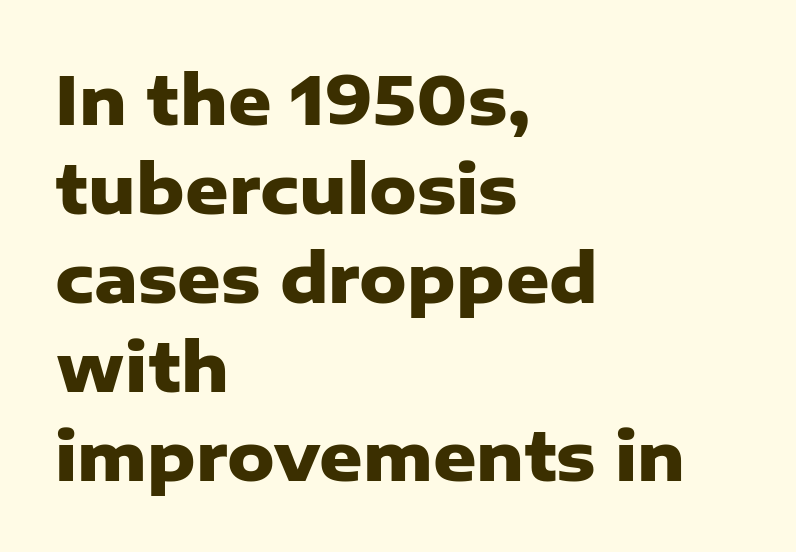
Q: Is the text bold? A: Yes.
Q: Is the text italic (slanted)? A: No, it is upright.
Q: Is the typeface a serif or a sans-serif typeface? A: Sans-serif.
Q: Is the text underlined? A: No.
Q: How is the paragraph aligned? A: Left-aligned.
Q: Is the spacing between letters normal or unusually wide? A: Normal.
Q: Is the spacing between lines tight, normal or loose? A: Normal.
Q: Width (condensed, normal, or wide)? A: Normal.
Q: Stroke contrast? A: Low.
Q: x-height? A: Medium.
Q: Monospaced? A: No.
